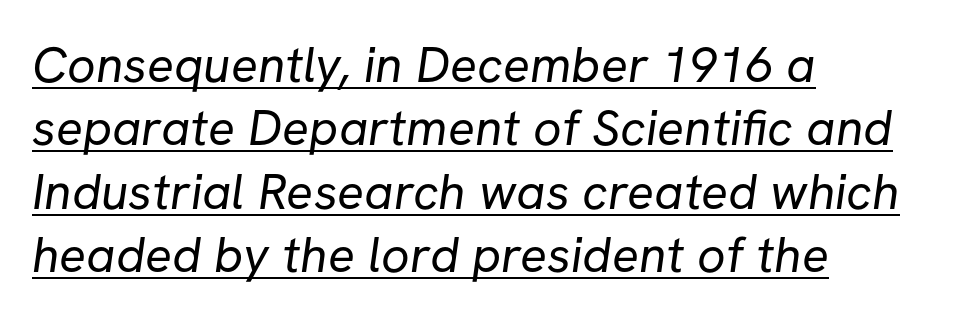
Q: Is the text bold? A: No.
Q: Is the typeface a serif or a sans-serif typeface? A: Sans-serif.
Q: Is the text underlined? A: Yes.
Q: How is the paragraph aligned? A: Left-aligned.
Q: Is the spacing between letters normal or unusually wide? A: Normal.
Q: Is the spacing between lines tight, normal or loose? A: Normal.
Q: Width (condensed, normal, or wide)? A: Normal.
Q: Stroke contrast? A: Low.
Q: x-height? A: Medium.
Q: Monospaced? A: No.
